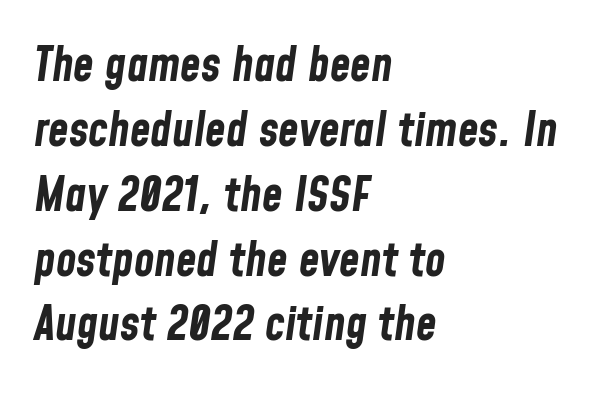
The passage shown stacks its lines at a standard gap. This rendering leaves character spacing at its baseline value. This sample uses an oblique cut, with every glyph tilted off the vertical. The letters advance in unequal steps, a hallmark of proportional type. Heavy, bold letterforms. These lines are set flush left with a ragged right edge.
